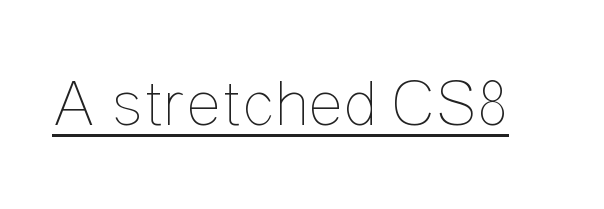
Q: Is the text bold? A: No.
Q: Is the text italic (slanted)? A: No, it is upright.
Q: Is the text underlined? A: Yes.
Q: Is the spacing between letters normal or unusually wide? A: Normal.
Q: Width (condensed, normal, or wide)? A: Condensed.
Q: Stroke contrast? A: Low.
Q: x-height? A: Medium.
Q: Monospaced? A: No.
